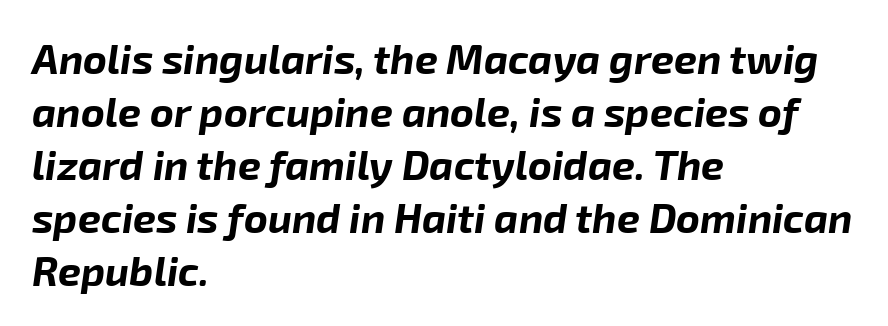
Q: Is the text bold? A: Yes.
Q: Is the text italic (slanted)? A: Yes, it leans right by about 8 degrees.
Q: Is the text underlined? A: No.
Q: How is the paragraph aligned? A: Left-aligned.
Q: Is the spacing between letters normal or unusually wide? A: Normal.
Q: Is the spacing between lines tight, normal or loose? A: Normal.
Q: Width (condensed, normal, or wide)? A: Normal.
Q: Stroke contrast? A: Low.
Q: x-height? A: Medium.
Q: Monospaced? A: No.
